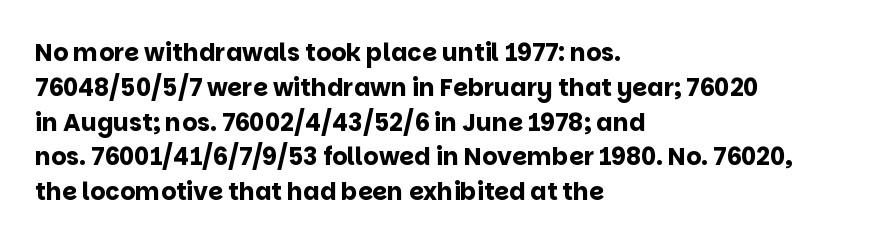
Q: Is the text bold? A: Yes.
Q: Is the text italic (slanted)? A: No, it is upright.
Q: Is the text underlined? A: No.
Q: How is the paragraph aligned? A: Left-aligned.
Q: Is the spacing between letters normal or unusually wide? A: Normal.
Q: Is the spacing between lines tight, normal or loose? A: Normal.
